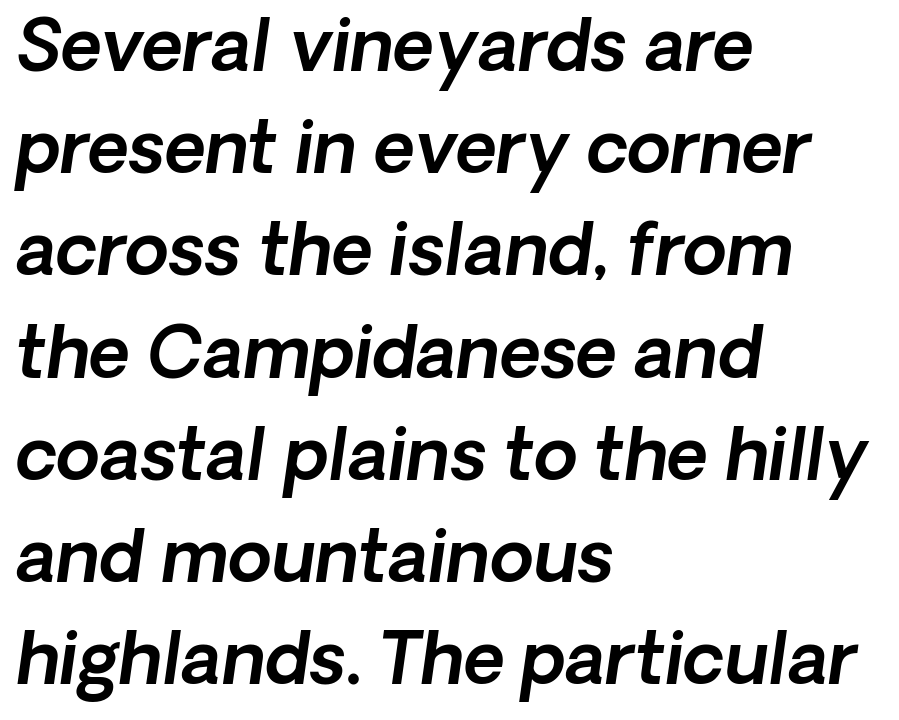
The image shows 71 px sans-serif type; set left-aligned, normal line spacing (1.44x), normal letter spacing, not underlined; a medium x-height.
